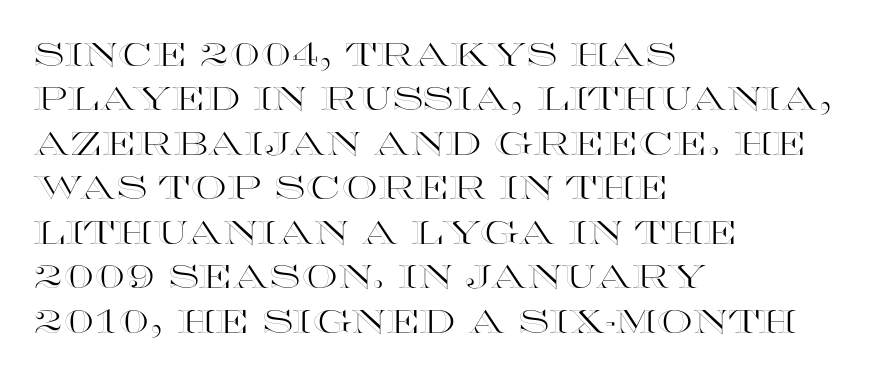
Style check: upright. The zone under the glyphs is completely vacant. Look at the tracking — it's just the regular setting, nothing added. Note the varied advance widths — an 'i' is clearly narrower than an 'm'.
